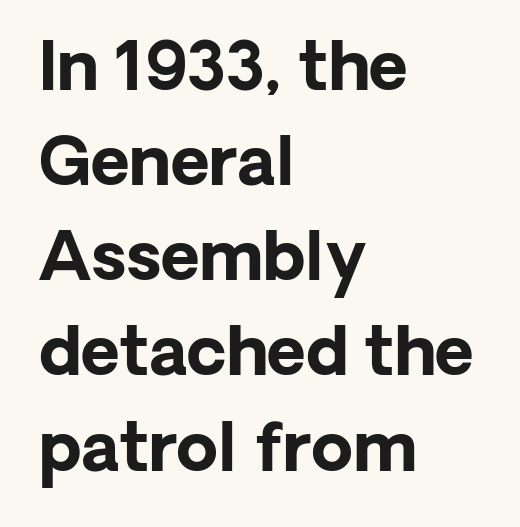
Q: Is the text bold? A: Yes.
Q: Is the text italic (slanted)? A: No, it is upright.
Q: Is the typeface a serif or a sans-serif typeface? A: Sans-serif.
Q: Is the text underlined? A: No.
Q: How is the paragraph aligned? A: Left-aligned.
Q: Is the spacing between letters normal or unusually wide? A: Normal.
Q: Is the spacing between lines tight, normal or loose? A: Normal.
Q: Width (condensed, normal, or wide)? A: Normal.
Q: Stroke contrast? A: Low.
Q: x-height? A: Medium.
Q: Monospaced? A: No.
